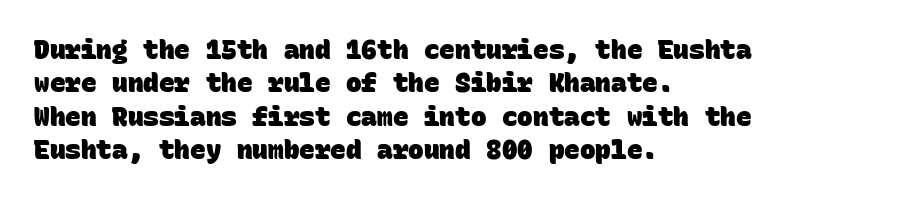
The image shows 26 px bold type; set left-aligned, normal line spacing (1.28x), normal letter spacing, not underlined.
